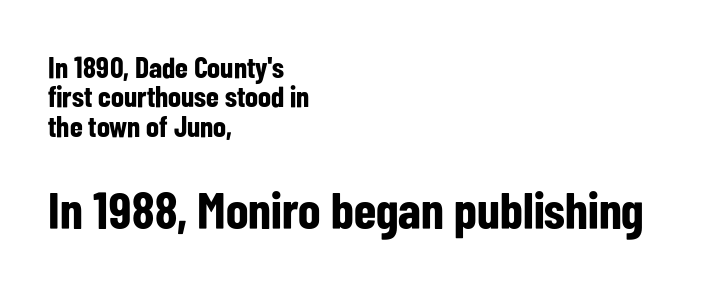
{"serif": "no", "italic": "no", "bold": "yes", "weight": "bold", "width": "condensed", "stroke_contrast": "low", "x_height": "medium", "monospaced": "no", "underline": "no", "align": "left", "line_spacing": "tight", "line_spacing_ratio": 0.98, "letter_spacing": "normal", "letter_spacing_em": 0.0, "larger_block": "second", "size_ratio": 1.73, "glyph_px": 52}
